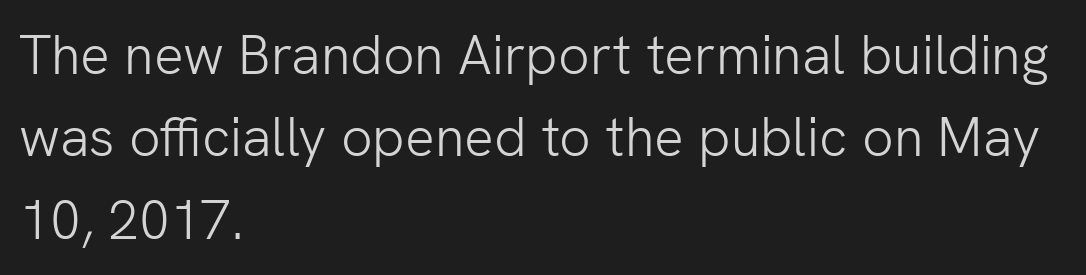
{"serif": "no", "italic": "no", "bold": "no", "weight": "light", "width": "normal", "stroke_contrast": "low", "x_height": "medium", "monospaced": "no", "underline": "no", "align": "left", "line_spacing": "normal", "line_spacing_ratio": 1.5, "letter_spacing": "normal", "letter_spacing_em": 0.0, "glyph_px": 55}
